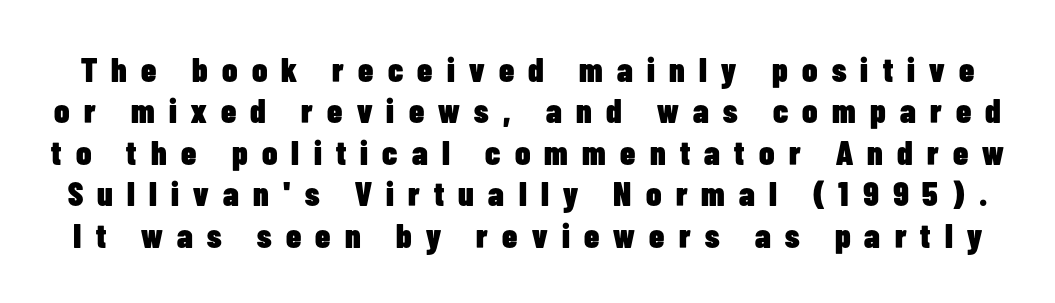
{"serif": "no", "italic": "no", "bold": "yes", "weight": "heavy", "width": "condensed", "stroke_contrast": "low", "x_height": "medium", "monospaced": "no", "underline": "no", "line_spacing_ratio": 1.22, "letter_spacing": "wide", "letter_spacing_em": 0.42, "glyph_px": 34}
